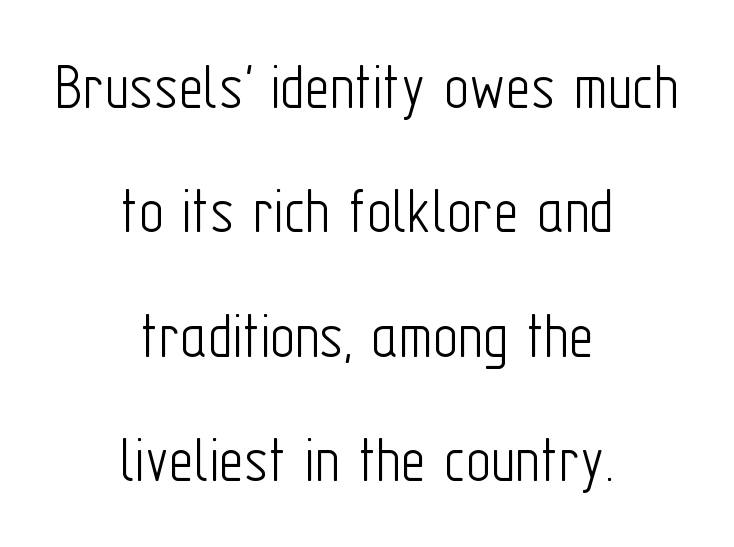
Q: Is the text bold? A: No.
Q: Is the text italic (slanted)? A: No, it is upright.
Q: Is the typeface a serif or a sans-serif typeface? A: Sans-serif.
Q: Is the text underlined? A: No.
Q: How is the paragraph aligned? A: Centered.
Q: Is the spacing between letters normal or unusually wide? A: Normal.
Q: Width (condensed, normal, or wide)? A: Condensed.
Q: Stroke contrast? A: Low.
Q: x-height? A: Medium.
Q: Monospaced? A: No.
